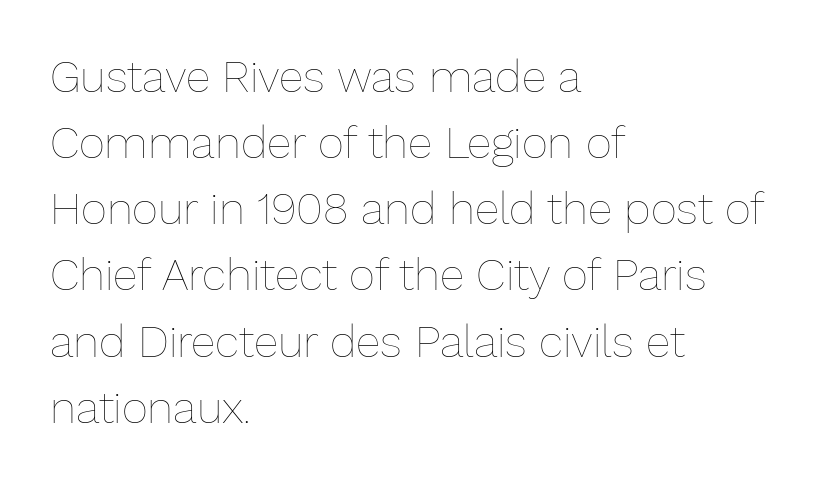
Each letter keeps its own natural width here, so spacing adapts to shape. The typeface has the unassuming heft of standard copy or less. Summary of vertical rhythm: regular, with standard interline spacing. Just letters on the line, the space beneath them empty.
